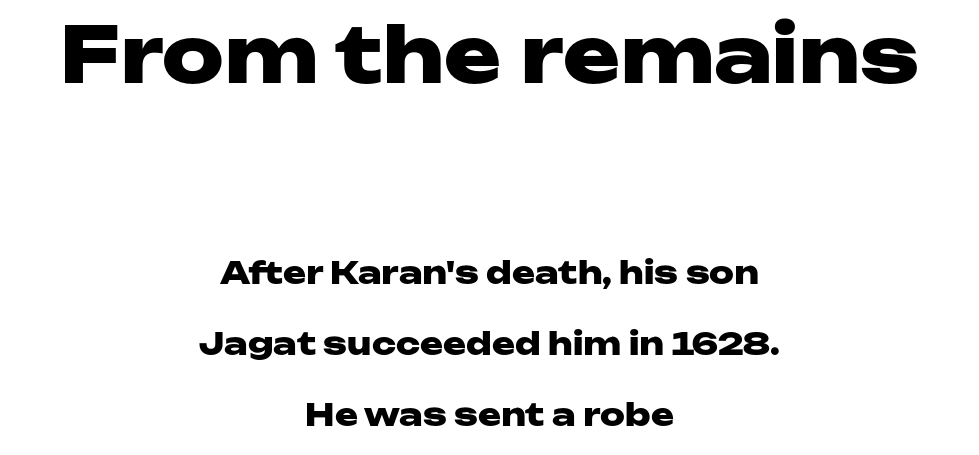
Q: Is the text bold? A: Yes.
Q: Is the text italic (slanted)? A: No, it is upright.
Q: Is the typeface a serif or a sans-serif typeface? A: Sans-serif.
Q: Is the text underlined? A: No.
Q: How is the paragraph aligned? A: Centered.
Q: Is the spacing between letters normal or unusually wide? A: Normal.
Q: Is the spacing between lines tight, normal or loose? A: Loose.
Q: Which block of text is set in a larger size, the first (top) or the second (bottom)? A: The first (top) one.
Q: Width (condensed, normal, or wide)? A: Wide.
Q: Stroke contrast? A: Low.
Q: x-height? A: Medium.
Q: Monospaced? A: No.
